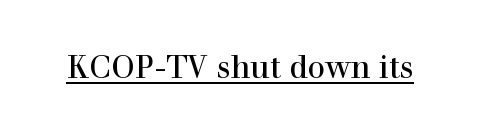
The specimen reads as upright at a glance. This rendering employs a face with finishing strokes, i.e., a serif. Looks like regular typesetting: each glyph gets only the width it needs. Tracking here is standard; glyphs follow each other at the usual distance.
